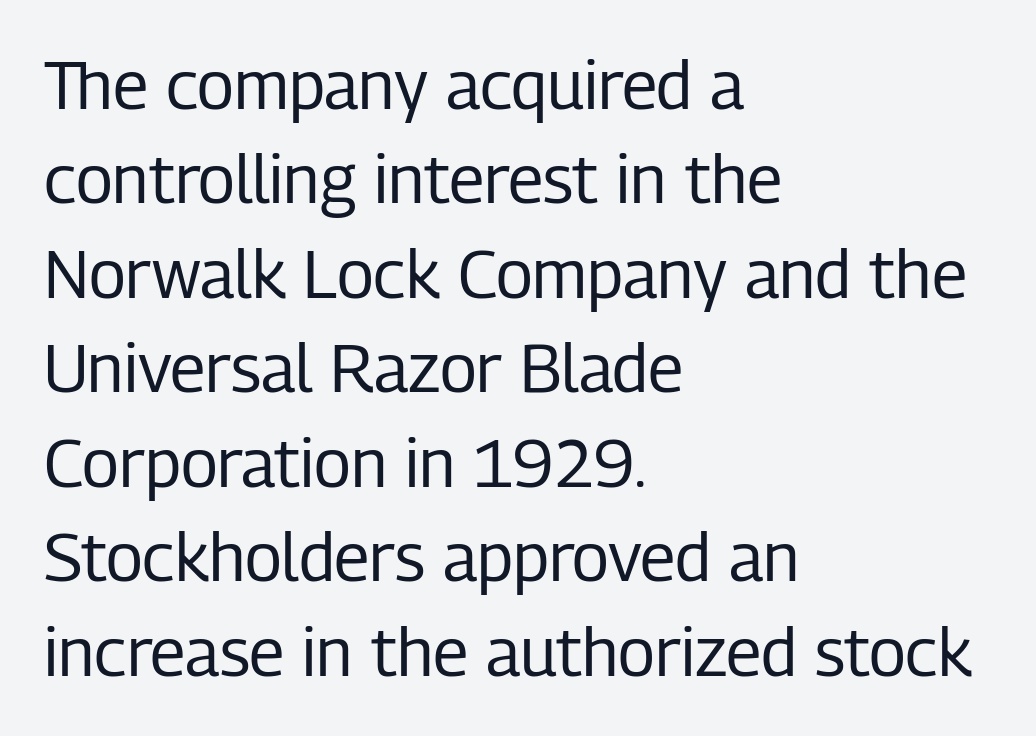
Serif or sans? Sans — the stroke terminals are bare. No extra tracking has been applied to these lines. The typeface has the unassuming heft of standard copy or less. Teacher's note: observe the even left margin — that is flush-left alignment.
